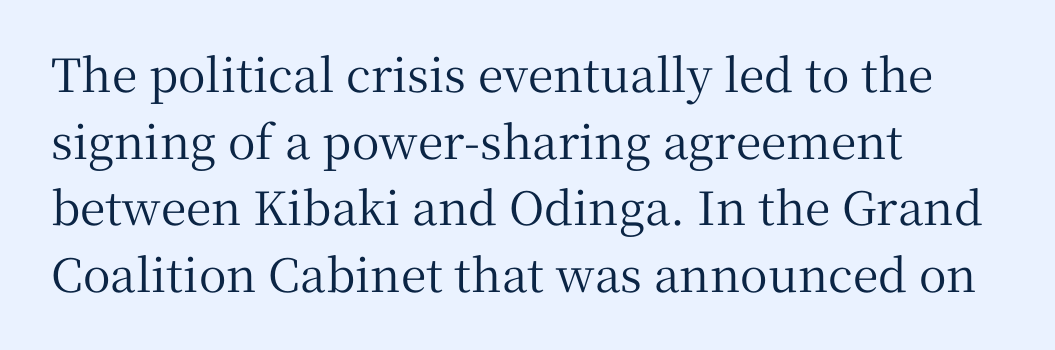
{"serif": "yes", "italic": "no", "width": "normal", "stroke_contrast": "medium", "x_height": "medium", "monospaced": "no", "underline": "no", "align": "left", "line_spacing": "normal", "line_spacing_ratio": 1.45, "letter_spacing": "normal", "letter_spacing_em": 0.0, "glyph_px": 46}
